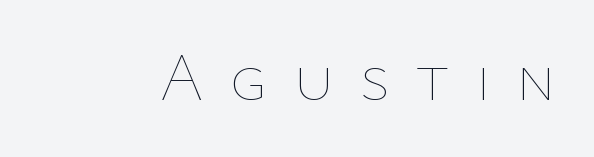
{"italic": "no", "bold": "no", "weight": "thin", "width": "normal", "stroke_contrast": "low", "x_height": "medium", "monospaced": "no", "underline": "no", "letter_spacing": "wide", "letter_spacing_em": 0.37, "glyph_px": 69}
